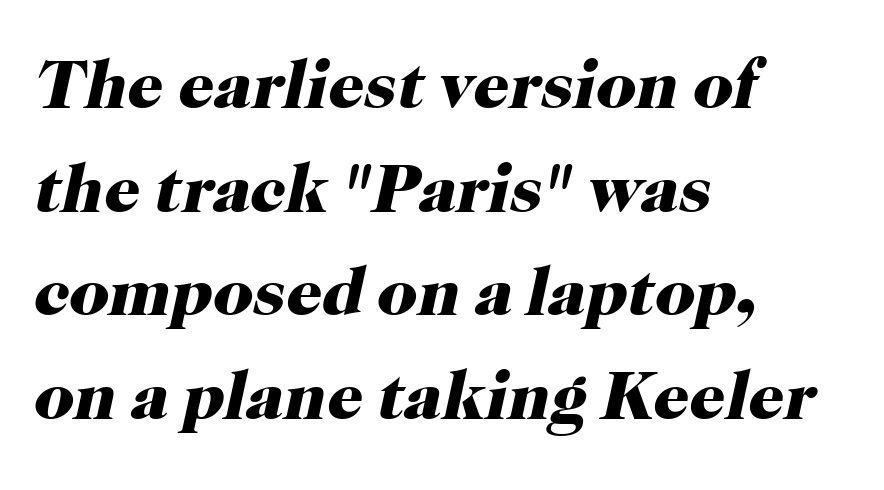
The image shows 70 px heavy serif type, italic (leaning right); set left-aligned, normal line spacing (1.48x), normal letter spacing, not underlined; high stroke contrast and a medium x-height.
